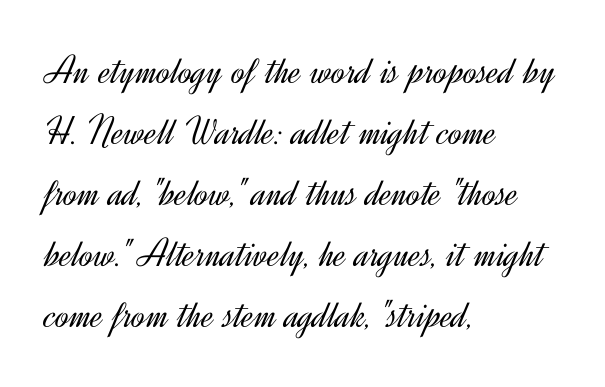
Q: Is the text bold? A: No.
Q: Is the text italic (slanted)? A: Yes.
Q: Is the typeface a serif or a sans-serif typeface? A: Sans-serif.
Q: Is the text underlined? A: No.
Q: How is the paragraph aligned? A: Left-aligned.
Q: Is the spacing between letters normal or unusually wide? A: Normal.
Q: Is the spacing between lines tight, normal or loose? A: Normal.
Q: Width (condensed, normal, or wide)? A: Normal.
Q: x-height? A: Small.
Q: Monospaced? A: No.
